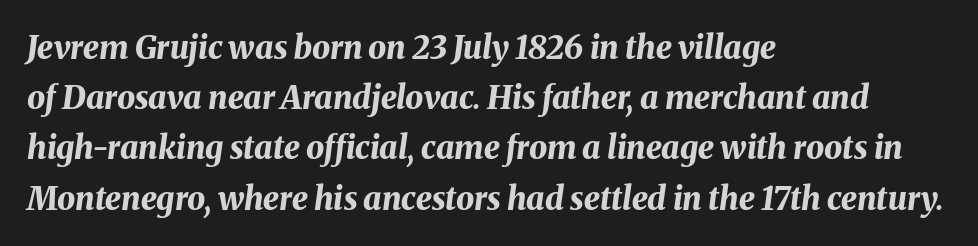
Descenders hang freely into open space. Honestly, the letter spacing is just normal — you wouldn't notice it. The passage shown is typed in a proportional face where columns would drift. Characters are canted at an angle relative to the baseline's perpendicular.
